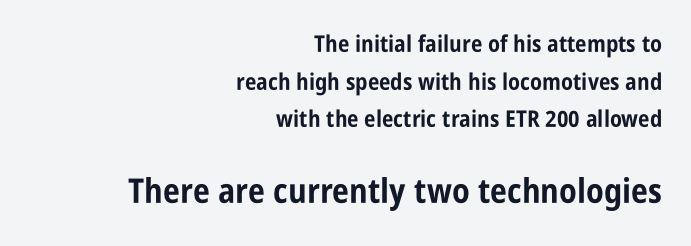
The later block is typeset at a bigger size than the earlier block. Just letters on the line, the space beneath them empty. Successive baselines arrive at the customary interval. This sample uses an upright cut, with every glyph sitting square on the baseline.
